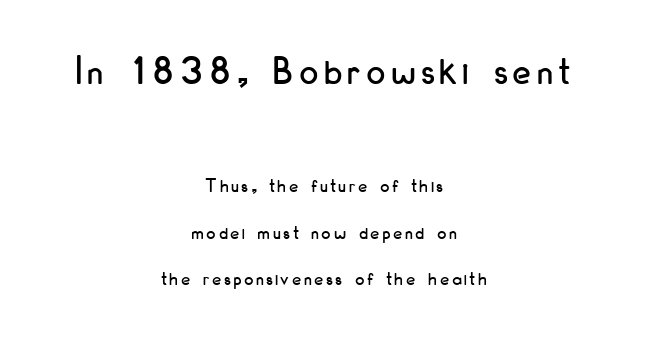
Quick note: interline space is abundant. Font category for this specimen: sans-serif. This is roman type, the default non-slanted kind. The passage shown begins with its larger block and ends with its smaller one. Varying glyph widths throughout — classic text-font behaviour.
